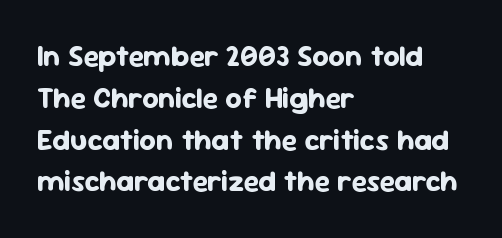
How would I describe the line gaps? Plain and ordinary. These lines are set flush left with a ragged right edge. A clean baseline with only descenders dipping below it. Every letter is thick-stroked: bold, no question.
